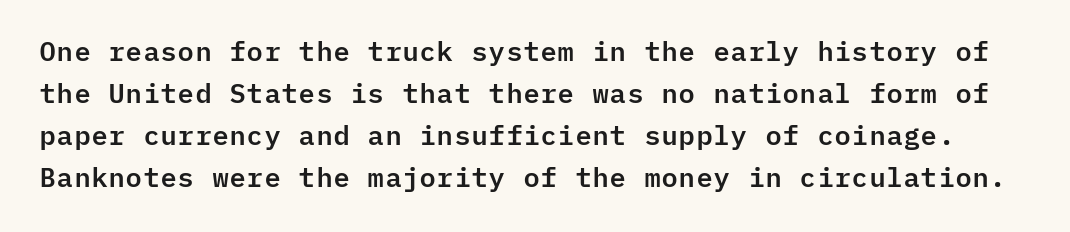
{"italic": "no", "underline": "no", "line_spacing": "normal", "line_spacing_ratio": 1.55, "letter_spacing": "normal", "letter_spacing_em": 0.0, "glyph_px": 27}
